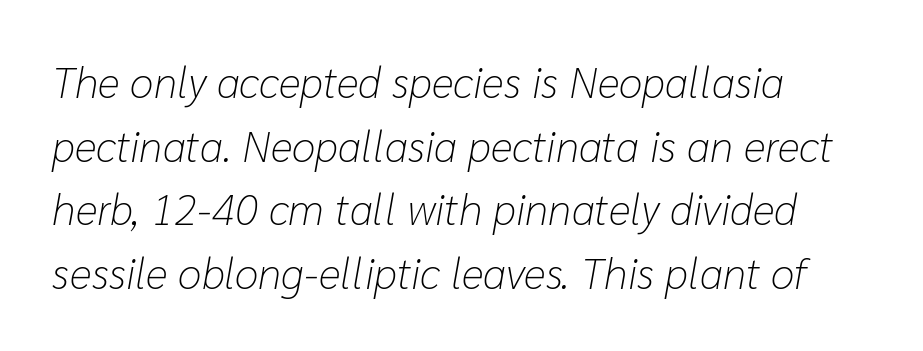
A typesetter would call this zero additional tracking. A normal amount of white space separates one row of letters from the next. Has an underline been added? It has not. Reading down the block, your eye returns to a fixed left position each line. The cut favours lightness, reaching ordinary text weight at its darkest. In terms of posture, this sample is oblique.
